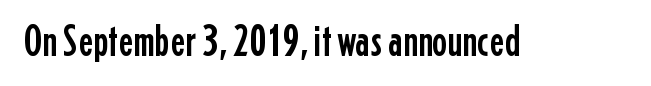
{"serif": "no", "italic": "no", "width": "condensed", "stroke_contrast": "low", "x_height": "medium", "monospaced": "no", "underline": "no", "letter_spacing": "normal", "letter_spacing_em": 0.0, "glyph_px": 45}
